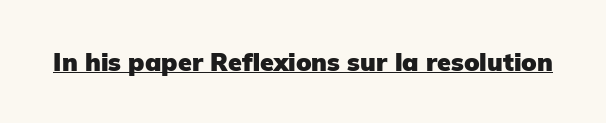
The face used here appears with an underline applied. Nope, not italic — everything's standing straight. This is heavy type, rendered in bold. Nobody touched the tracking dial on this one.
